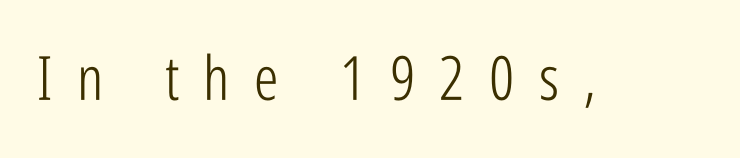
The image shows 61 px light, condensed sans-serif type, upright; set unusually wide letter spacing (+0.4 em), not underlined; low stroke contrast and a medium x-height.
